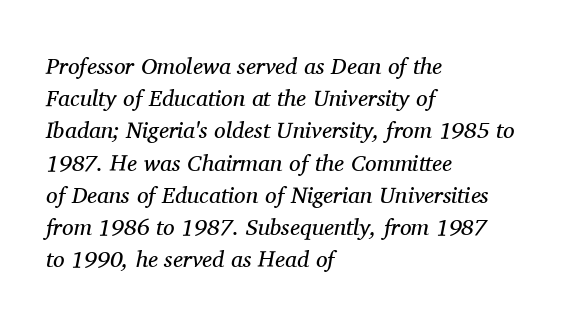
Q: Is the text bold? A: No.
Q: Is the text italic (slanted)? A: Yes, it leans right by about 11 degrees.
Q: Is the text underlined? A: No.
Q: How is the paragraph aligned? A: Left-aligned.
Q: Is the spacing between letters normal or unusually wide? A: Normal.
Q: Is the spacing between lines tight, normal or loose? A: Normal.
